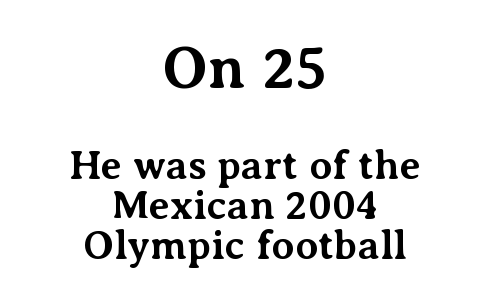
Q: Is the text bold? A: Yes.
Q: Is the text italic (slanted)? A: No, it is upright.
Q: Is the typeface a serif or a sans-serif typeface? A: Serif.
Q: Is the text underlined? A: No.
Q: How is the paragraph aligned? A: Centered.
Q: Is the spacing between letters normal or unusually wide? A: Normal.
Q: Is the spacing between lines tight, normal or loose? A: Tight.
Q: Which block of text is set in a larger size, the first (top) or the second (bottom)? A: The first (top) one.
Q: Width (condensed, normal, or wide)? A: Normal.
Q: Stroke contrast? A: Medium.
Q: x-height? A: Medium.
Q: Monospaced? A: No.
